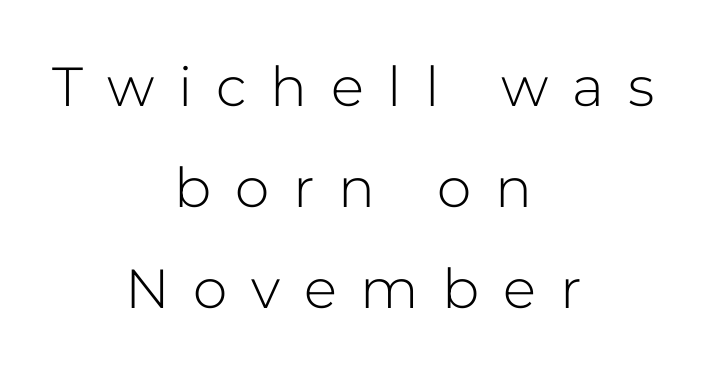
The image shows 55 px light sans-serif type, upright; set centered, line spacing 1.84x, unusually wide letter spacing (+0.43 em), not underlined; low stroke contrast and a medium x-height.
